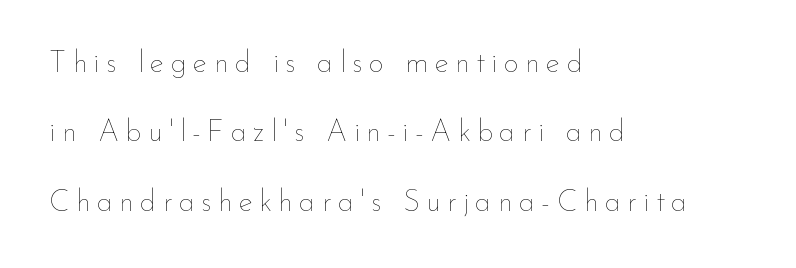
The image shows 30 px thin type, upright; set left-aligned, loose line spacing (2.31x), unusually wide letter spacing (+0.21 em), not underlined; low stroke contrast and a small x-height.
